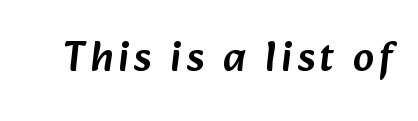
Q: Is the typeface a serif or a sans-serif typeface? A: Sans-serif.
Q: Is the text underlined? A: No.
Q: Width (condensed, normal, or wide)? A: Normal.
Q: Stroke contrast? A: Low.
Q: x-height? A: Medium.
Q: Monospaced? A: No.
